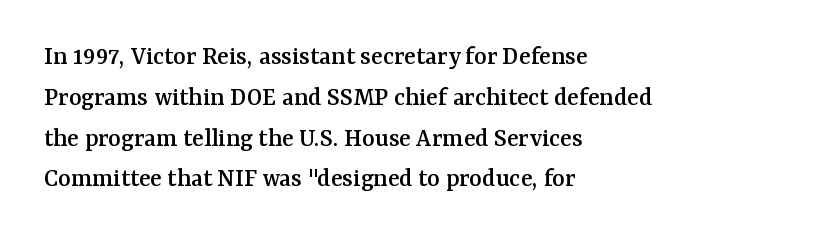
Q: Is the text italic (slanted)? A: No, it is upright.
Q: Is the text underlined? A: No.
Q: How is the paragraph aligned? A: Left-aligned.
Q: Is the spacing between letters normal or unusually wide? A: Normal.
Q: Is the spacing between lines tight, normal or loose? A: Normal.
